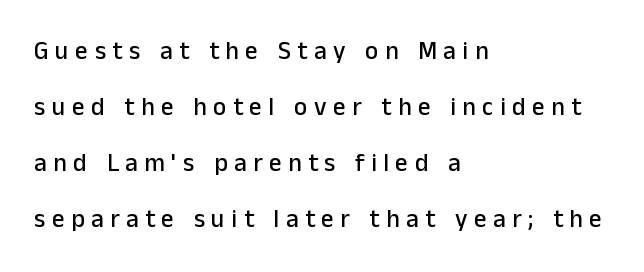
All the whitespace from short lines collects on the right. Does the lettering tilt? It doesn't — this is upright. This rendering features lettering with no underline. Here the glyphs are tracked loosely, breaking word shapes into spaced letters.
